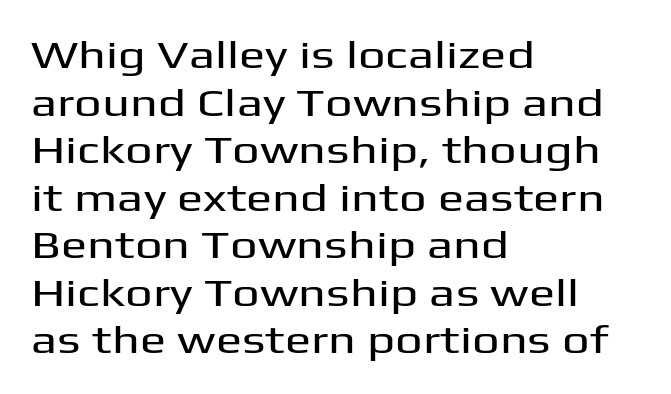
{"serif": "no", "italic": "no", "width": "wide", "stroke_contrast": "medium", "x_height": "medium", "monospaced": "no", "underline": "no", "align": "left", "line_spacing_ratio": 1.22, "letter_spacing": "normal", "letter_spacing_em": 0.0, "glyph_px": 39}
